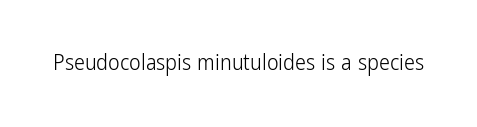
The space directly below the letters is spotless. Quick note: not italic, upright. The line texture is even and compact thanks to regular tracking. These glyphs show unthickened strokes, regular width or finer.
